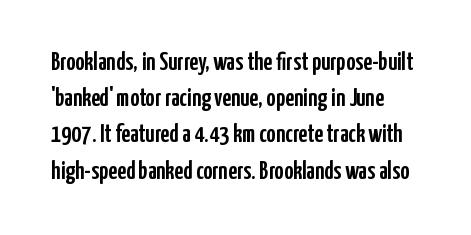
Q: Is the text italic (slanted)? A: No, it is upright.
Q: Is the text underlined? A: No.
Q: Is the spacing between letters normal or unusually wide? A: Normal.
Q: Is the spacing between lines tight, normal or loose? A: Normal.
